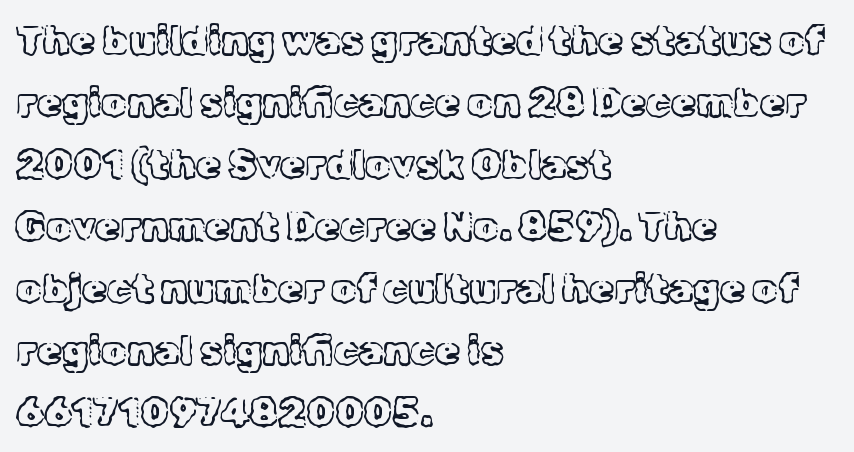
{"serif": "yes", "italic": "no", "bold": "no", "weight": "light", "width": "normal", "x_height": "medium", "monospaced": "no", "underline": "no", "align": "left", "line_spacing": "normal", "line_spacing_ratio": 1.55, "letter_spacing": "normal", "letter_spacing_em": 0.0, "glyph_px": 40}
